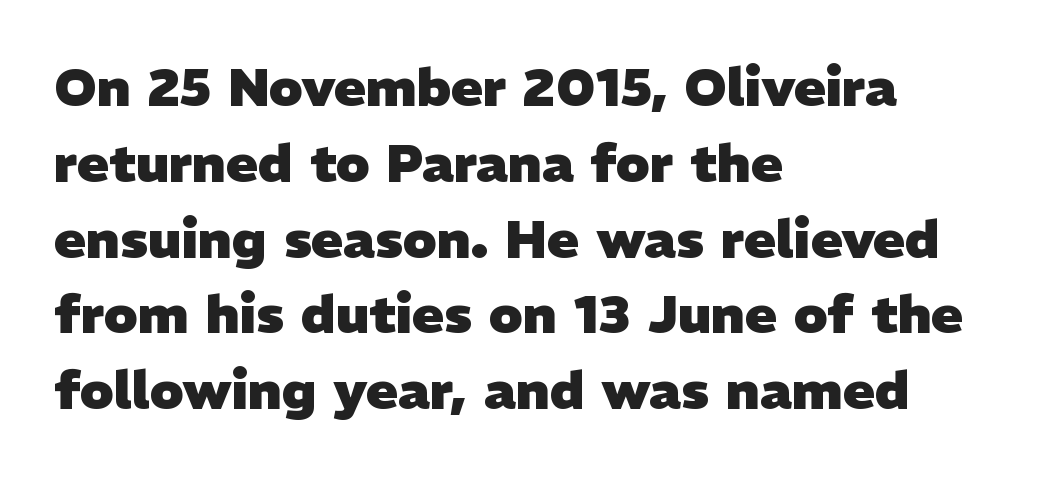
{"serif": "no", "bold": "yes", "weight": "heavy", "width": "normal", "stroke_contrast": "low", "x_height": "medium", "monospaced": "no", "underline": "no", "align": "left", "line_spacing": "normal", "line_spacing_ratio": 1.43, "letter_spacing": "normal", "letter_spacing_em": 0.0, "glyph_px": 53}
